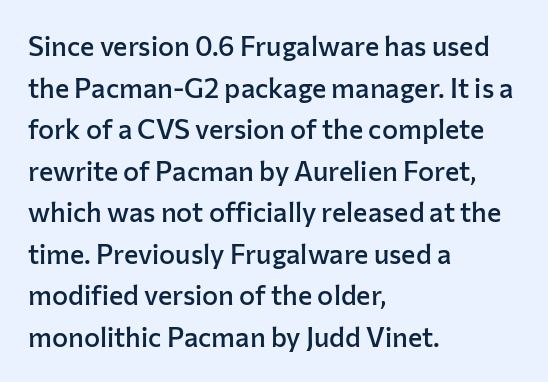
The image shows 27 px text type, upright; set left-aligned, normal line spacing (1.54x), normal letter spacing, not underlined.
